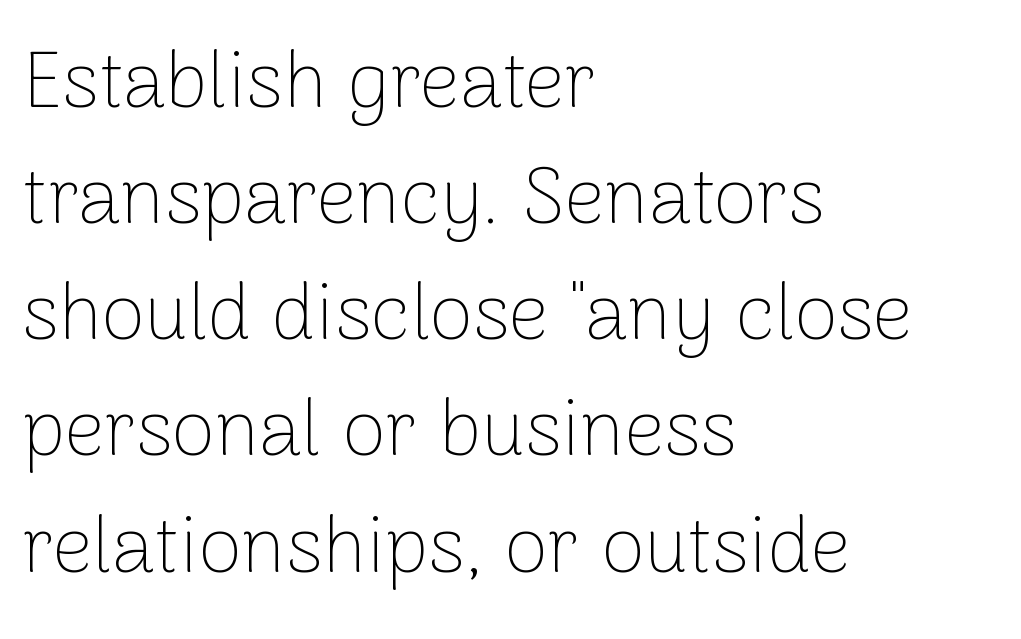
{"serif": "no", "italic": "no", "bold": "no", "weight": "thin", "width": "normal", "stroke_contrast": "low", "x_height": "medium", "monospaced": "no", "underline": "no", "align": "left", "line_spacing": "normal", "line_spacing_ratio": 1.47, "letter_spacing": "normal", "letter_spacing_em": 0.0, "glyph_px": 79}
